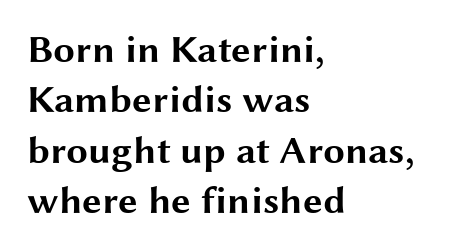
{"serif": "no", "italic": "no", "bold": "yes", "weight": "bold", "width": "wide", "stroke_contrast": "medium", "x_height": "medium", "monospaced": "no", "underline": "no", "align": "left", "line_spacing": "normal", "line_spacing_ratio": 1.29, "letter_spacing": "normal", "letter_spacing_em": 0.0, "glyph_px": 39}
